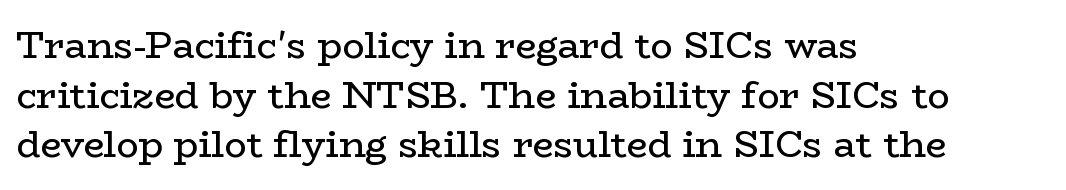
Q: Is the text bold? A: No.
Q: Is the text italic (slanted)? A: No, it is upright.
Q: Is the typeface a serif or a sans-serif typeface? A: Serif.
Q: Is the text underlined? A: No.
Q: How is the paragraph aligned? A: Left-aligned.
Q: Is the spacing between letters normal or unusually wide? A: Normal.
Q: Is the spacing between lines tight, normal or loose? A: Normal.
Q: Width (condensed, normal, or wide)? A: Wide.
Q: Stroke contrast? A: Low.
Q: x-height? A: Medium.
Q: Monospaced? A: No.
